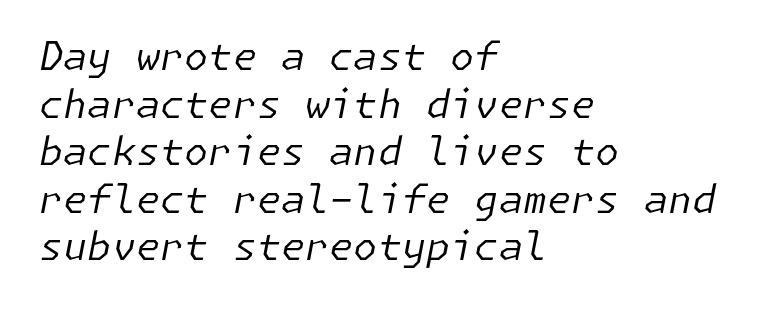
{"italic": "yes", "lean": "right", "slant_degrees": 11, "bold": "no", "weight": "regular", "width": "normal", "stroke_contrast": "low", "x_height": "medium", "underline": "no", "align": "left", "line_spacing_ratio": 1.22, "letter_spacing": "normal", "letter_spacing_em": 0.0, "glyph_px": 39}
